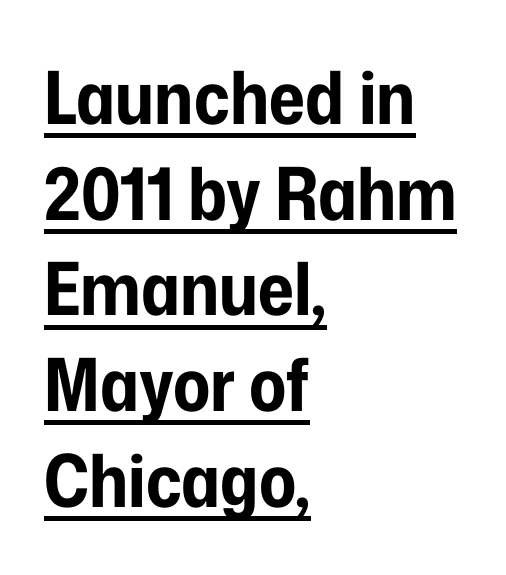
The image shows 73 px bold, condensed sans-serif type, upright; set left-aligned, normal line spacing (1.31x), normal letter spacing, underlined; low stroke contrast and a medium x-height.
